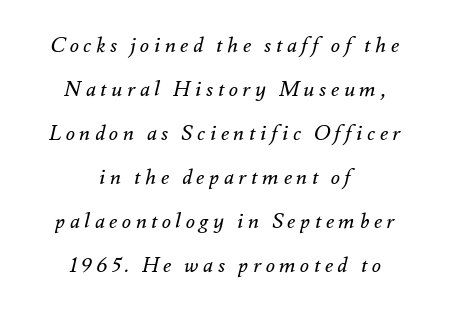
Q: Is the text bold? A: No.
Q: Is the text italic (slanted)? A: Yes, it leans right by about 12 degrees.
Q: Is the text underlined? A: No.
Q: How is the paragraph aligned? A: Centered.
Q: Is the spacing between letters normal or unusually wide? A: Unusually wide.
Q: Is the spacing between lines tight, normal or loose? A: Loose.
